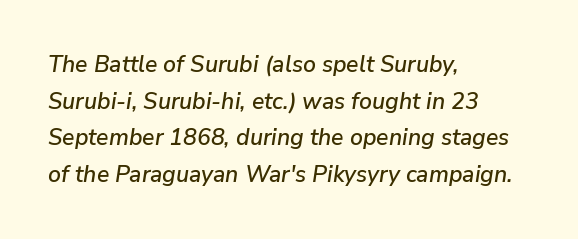
Q: Is the text italic (slanted)? A: Yes, it leans right by about 9 degrees.
Q: Is the text underlined? A: No.
Q: How is the paragraph aligned? A: Left-aligned.
Q: Is the spacing between letters normal or unusually wide? A: Normal.
Q: Is the spacing between lines tight, normal or loose? A: Normal.
